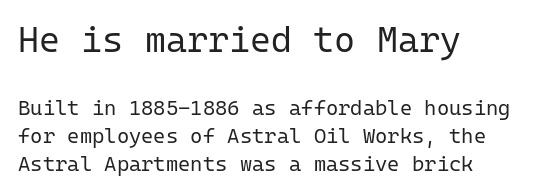
Q: Is the text bold? A: No.
Q: Is the text italic (slanted)? A: No, it is upright.
Q: Is the typeface a serif or a sans-serif typeface? A: Sans-serif.
Q: Is the text underlined? A: No.
Q: How is the paragraph aligned? A: Left-aligned.
Q: Is the spacing between letters normal or unusually wide? A: Normal.
Q: Is the spacing between lines tight, normal or loose? A: Normal.
Q: Which block of text is set in a larger size, the first (top) or the second (bottom)? A: The first (top) one.
Q: Width (condensed, normal, or wide)? A: Normal.
Q: Stroke contrast? A: Low.
Q: x-height? A: Medium.
Q: Monospaced? A: Yes.
